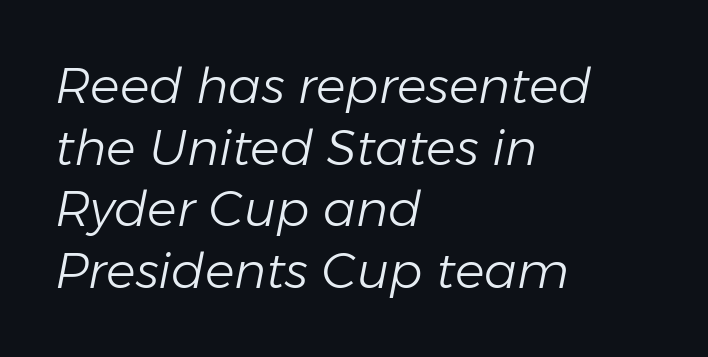
Do the characters align in a grid? No, the font is proportional. A classic flush-left, rag-right setting is used for this passage. Short note: letters normally spaced. Weight class: somewhere from thin through regular.
